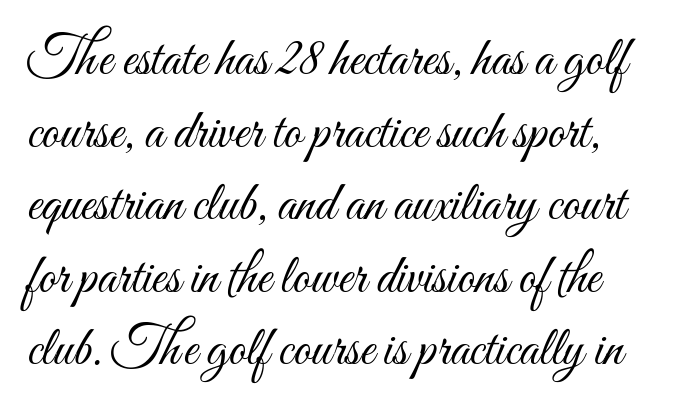
What's the leading like? Ordinary, nothing unusual. No letter is thick-stroked: the sample isn't bold. Nobody drew a line under any word here. How are the letters spaced? Ordinarily, with no added tracking. This sample has the flowing, uneven cadence of proportional lettering.
